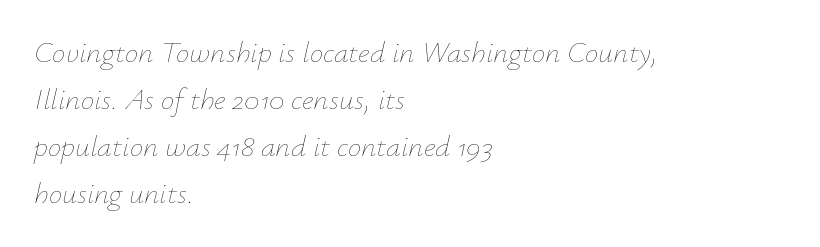
The image shows 30 px thin type, italic (leaning right); set left-aligned, normal line spacing (1.57x), normal letter spacing, not underlined; low stroke contrast and a small x-height.
